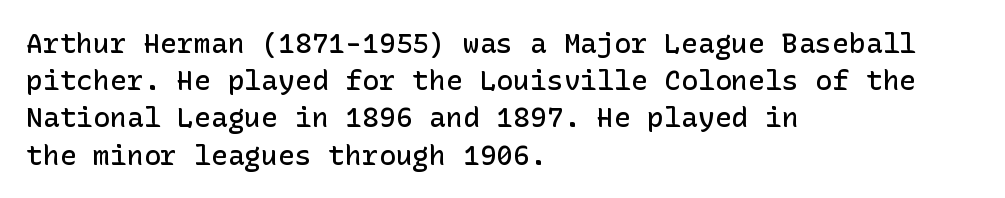
Q: Is the text bold? A: Semi-bold.
Q: Is the text italic (slanted)? A: No, it is upright.
Q: Is the typeface a serif or a sans-serif typeface? A: Sans-serif.
Q: Is the text underlined? A: No.
Q: How is the paragraph aligned? A: Left-aligned.
Q: Is the spacing between letters normal or unusually wide? A: Normal.
Q: Is the spacing between lines tight, normal or loose? A: Normal.
Q: Width (condensed, normal, or wide)? A: Normal.
Q: Stroke contrast? A: Low.
Q: x-height? A: Medium.
